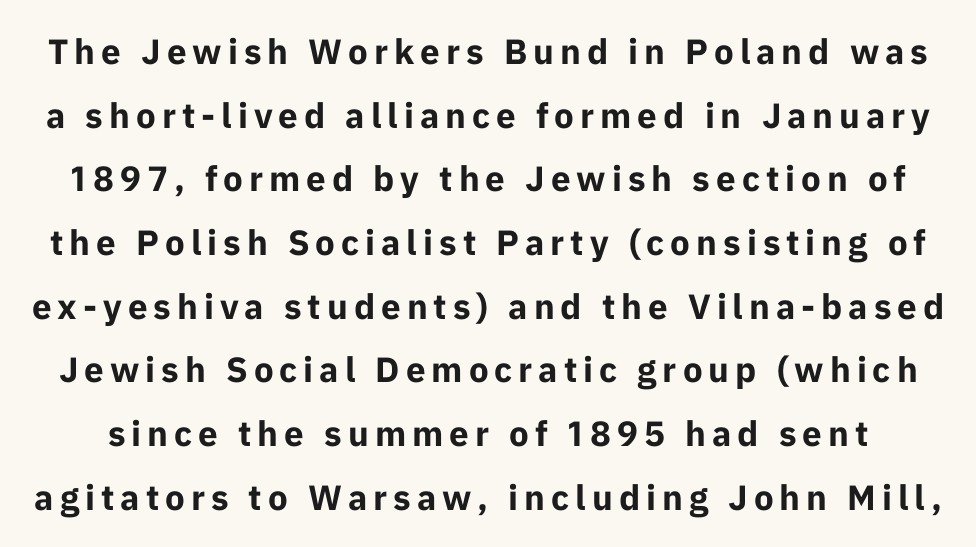
{"serif": "no", "italic": "no", "bold": "yes", "weight": "bold", "width": "normal", "stroke_contrast": "low", "x_height": "medium", "monospaced": "no", "underline": "no", "line_spacing_ratio": 1.82, "glyph_px": 35}
